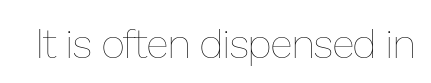
The image shows 41 px thin type, upright; set normal letter spacing, not underlined; low stroke contrast and a medium x-height.
